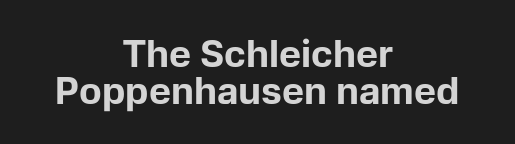
{"serif": "no", "italic": "no", "bold": "yes", "weight": "bold", "width": "normal", "stroke_contrast": "low", "x_height": "medium", "monospaced": "no", "underline": "no", "align": "center", "line_spacing": "tight", "line_spacing_ratio": 1.0, "letter_spacing": "normal", "letter_spacing_em": 0.0, "glyph_px": 37}
